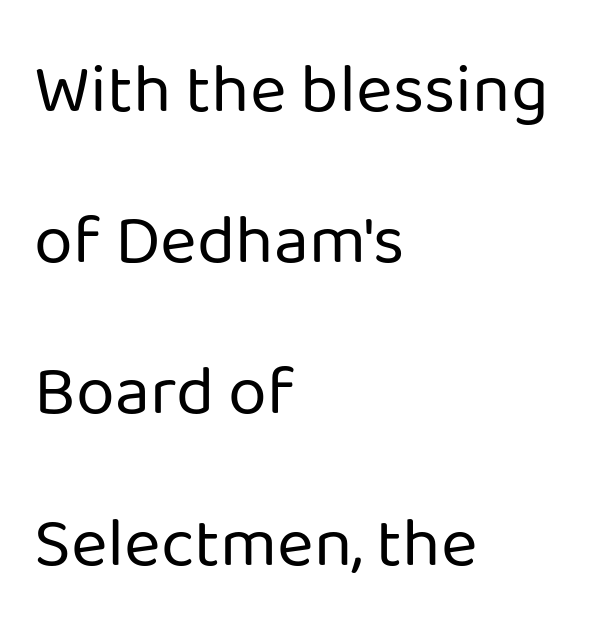
Q: Is the text bold? A: No.
Q: Is the text italic (slanted)? A: No, it is upright.
Q: Is the typeface a serif or a sans-serif typeface? A: Sans-serif.
Q: Is the text underlined? A: No.
Q: How is the paragraph aligned? A: Left-aligned.
Q: Is the spacing between letters normal or unusually wide? A: Normal.
Q: Is the spacing between lines tight, normal or loose? A: Loose.
Q: Width (condensed, normal, or wide)? A: Normal.
Q: Stroke contrast? A: Low.
Q: x-height? A: Medium.
Q: Monospaced? A: No.
